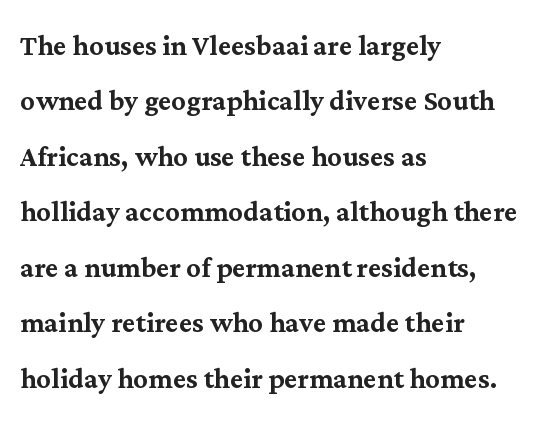
The image shows 36 px serif type, upright; set left-aligned, normal line spacing (1.54x), normal letter spacing, not underlined; medium stroke contrast and a medium x-height.
